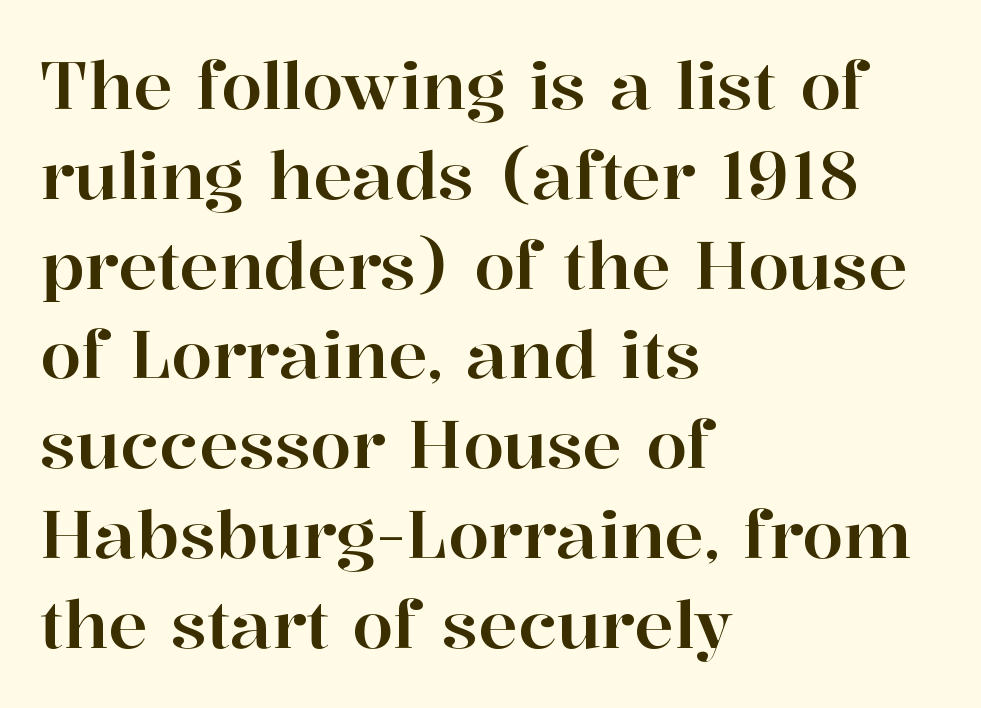
The image shows 66 px serif type, upright; set left-aligned, normal line spacing (1.36x), normal letter spacing, not underlined; high stroke contrast and a medium x-height.
